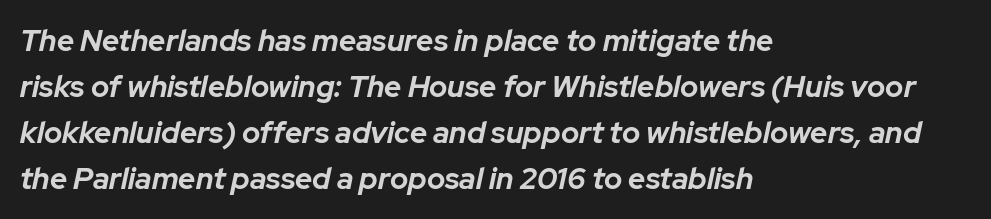
The image shows 30 px bold type, italic (leaning right); set left-aligned, normal line spacing (1.53x), normal letter spacing, not underlined; low stroke contrast and a medium x-height.
